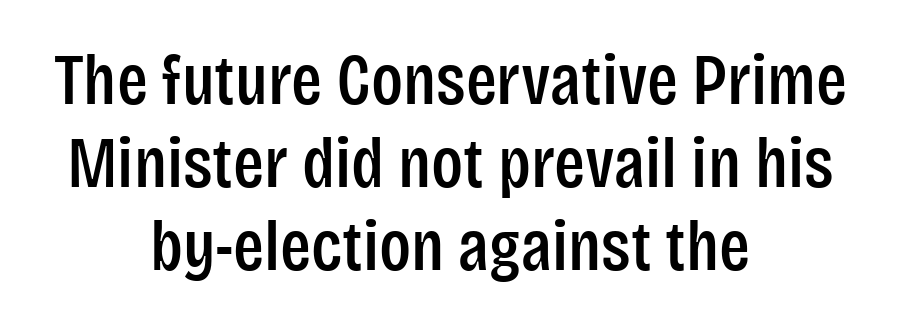
This sample trades vertical openness for compactness between lines. This rendering features lettering with no underline. The characters display no serif detailing; their extremities are plain. The text block is weighted toward neither margin, spreading evenly from the middle. Do the characters align in a grid? No, the font is proportional. Ascenders rise straight up at ninety degrees.
